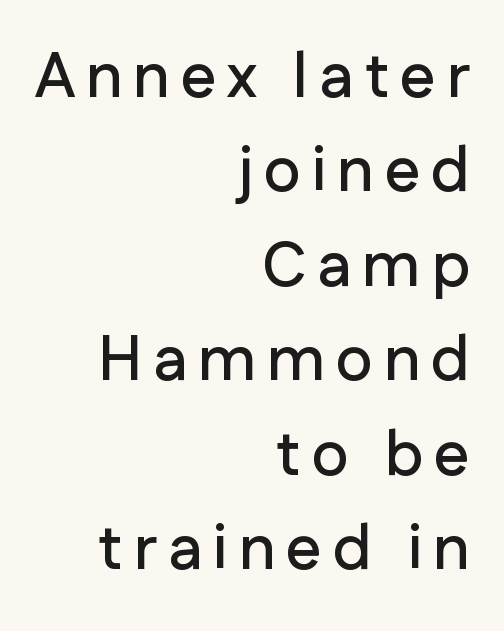
Underlining? Definitely not there. Proportional: the letters do not fall into vertical columns. Posture: vertical. Serifs: no, the terminals of the letterforms are clean.
